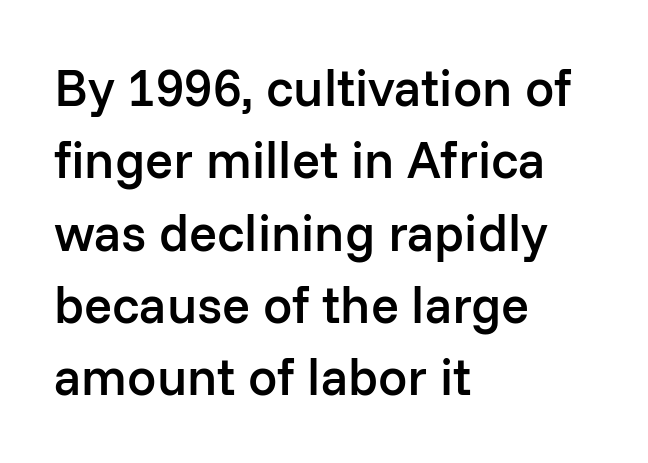
{"serif": "no", "italic": "no", "bold": "semi", "weight": "semibold", "width": "normal", "stroke_contrast": "low", "x_height": "medium", "monospaced": "no", "underline": "no", "align": "left", "line_spacing": "normal", "line_spacing_ratio": 1.39, "letter_spacing": "normal", "letter_spacing_em": 0.0, "glyph_px": 52}
